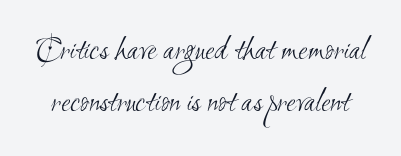
{"serif": "no", "bold": "no", "weight": "light", "width": "condensed", "stroke_contrast": "medium", "x_height": "small", "monospaced": "no", "underline": "no", "line_spacing": "normal", "line_spacing_ratio": 1.52, "letter_spacing": "normal", "letter_spacing_em": 0.0, "glyph_px": 34}
